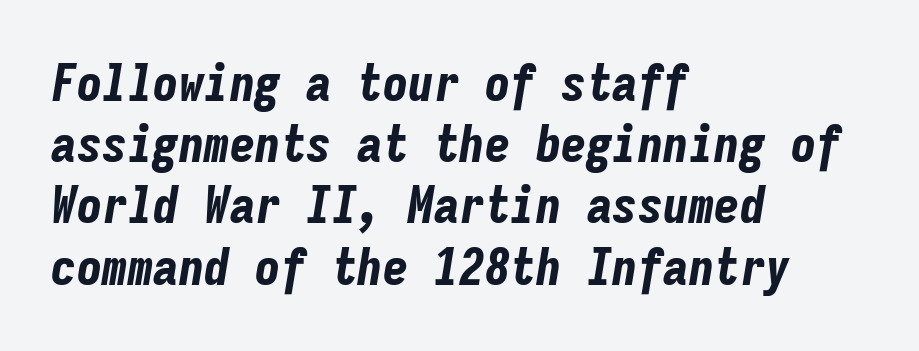
Q: Is the text bold? A: Yes.
Q: Is the text italic (slanted)? A: Yes, it leans right by about 9 degrees.
Q: Is the text underlined? A: No.
Q: How is the paragraph aligned? A: Left-aligned.
Q: Is the spacing between letters normal or unusually wide? A: Normal.
Q: Width (condensed, normal, or wide)? A: Condensed.
Q: Stroke contrast? A: Low.
Q: x-height? A: Medium.
Q: Monospaced? A: Yes.
